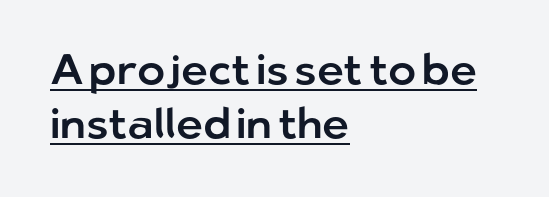
The image shows 42 px sans-serif type, upright; set left-aligned, normal line spacing (1.28x), normal letter spacing, underlined; low stroke contrast and a medium x-height.
